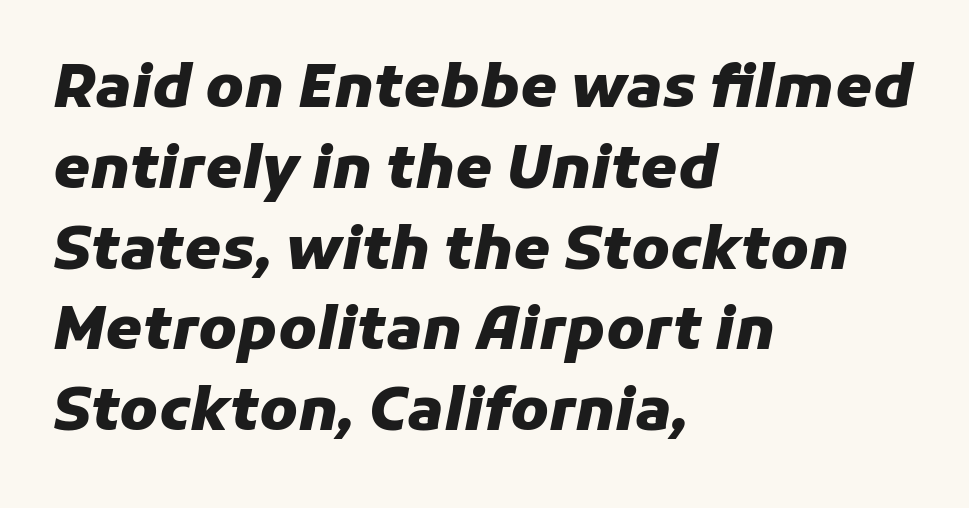
{"italic": "yes", "lean": "right", "slant_degrees": 11, "bold": "yes", "weight": "heavy", "width": "normal", "stroke_contrast": "low", "x_height": "medium", "monospaced": "no", "underline": "no", "align": "left", "line_spacing": "normal", "line_spacing_ratio": 1.37, "letter_spacing": "normal", "letter_spacing_em": 0.0, "glyph_px": 59}
